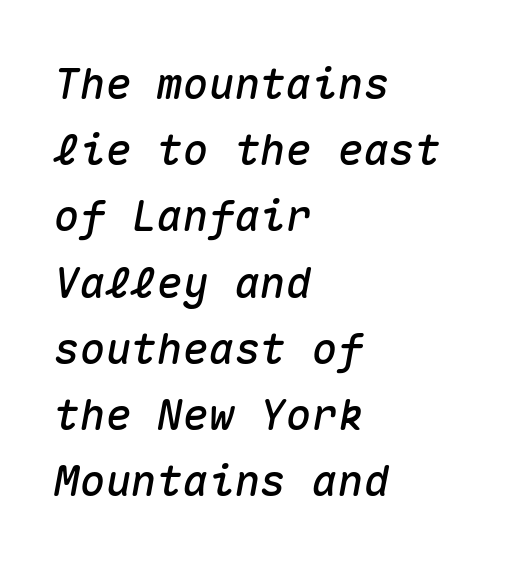
The image shows 43 px text type, italic (leaning right), monospaced; set left-aligned, normal line spacing (1.54x), normal letter spacing, not underlined; medium stroke contrast and a medium x-height.
